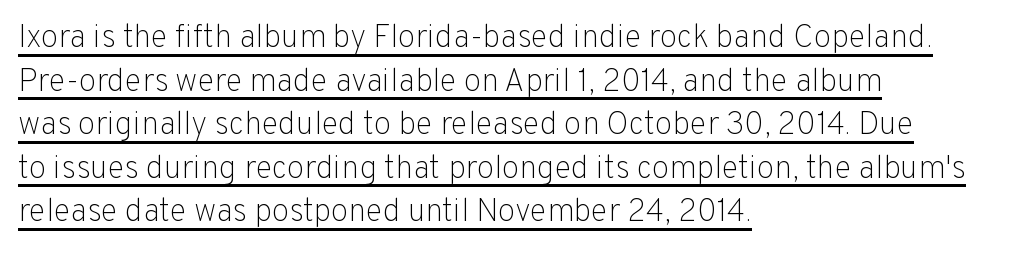
The image shows 32 px light sans-serif type, upright; set left-aligned, normal line spacing (1.36x), normal letter spacing, underlined; low stroke contrast and a medium x-height.
